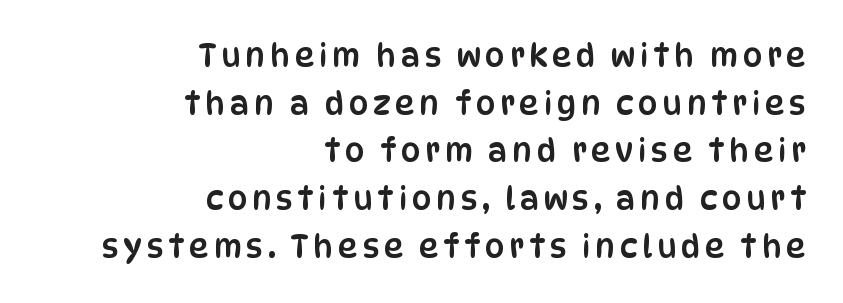
The image shows 31 px condensed sans-serif type, upright; set right-aligned, normal line spacing (1.54x), not underlined; low stroke contrast and a large x-height.
